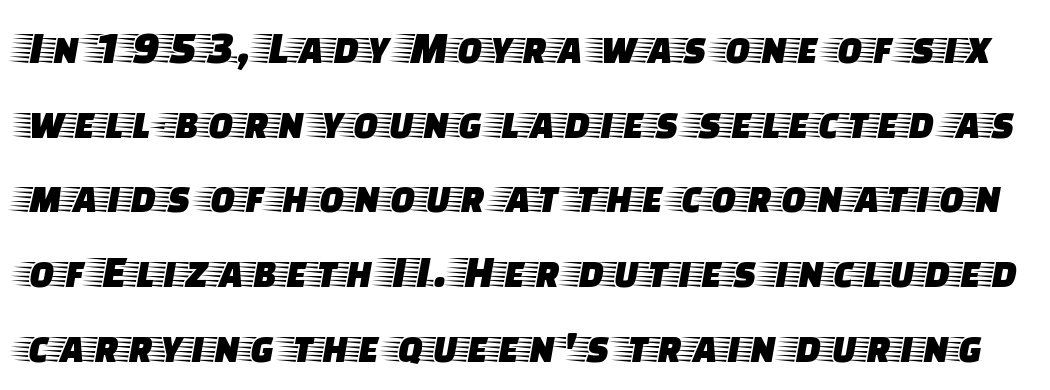
{"serif": "yes", "width": "wide", "stroke_contrast": "low", "x_height": "large", "monospaced": "no", "underline": "no", "line_spacing": "normal", "line_spacing_ratio": 1.59, "letter_spacing": "normal", "letter_spacing_em": 0.0, "glyph_px": 47}
